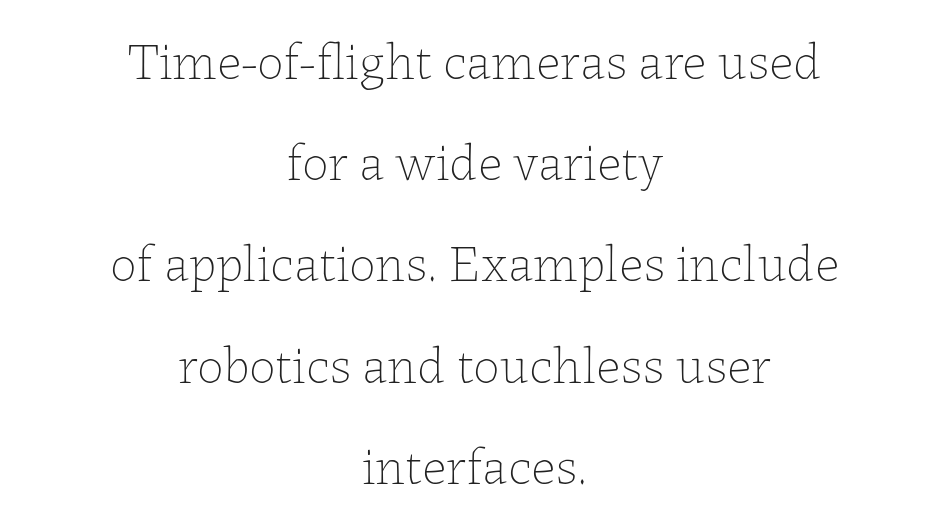
The image shows 53 px thin type, upright; set centered, loose line spacing (1.91x), normal letter spacing, not underlined; low stroke contrast and a medium x-height.
